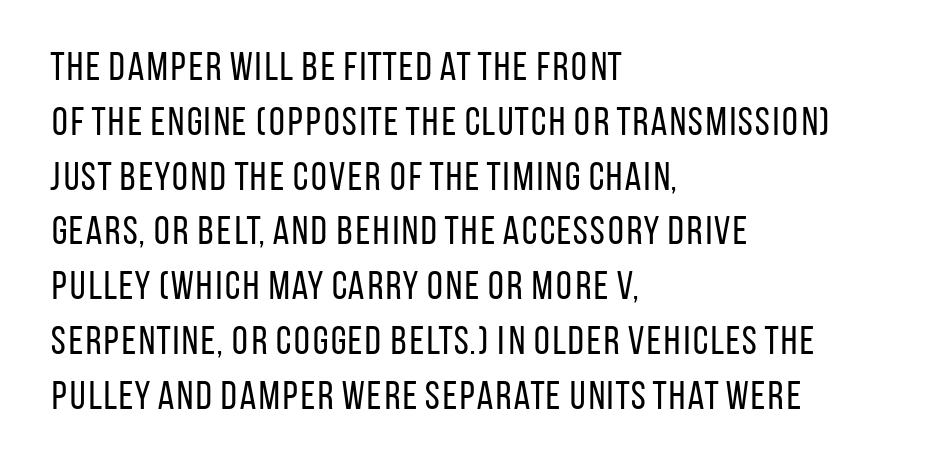
Q: Is the text bold? A: No.
Q: Is the text italic (slanted)? A: No, it is upright.
Q: Is the typeface a serif or a sans-serif typeface? A: Sans-serif.
Q: Is the text underlined? A: No.
Q: How is the paragraph aligned? A: Left-aligned.
Q: Is the spacing between letters normal or unusually wide? A: Normal.
Q: Is the spacing between lines tight, normal or loose? A: Normal.
Q: Width (condensed, normal, or wide)? A: Condensed.
Q: Stroke contrast? A: Low.
Q: x-height? A: Large.
Q: Monospaced? A: No.
